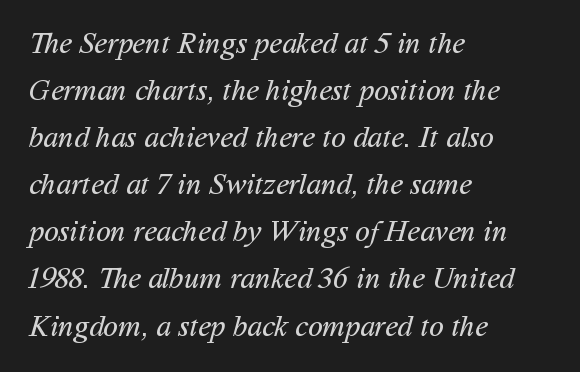
The image shows 30 px regular-weight sans-serif type; set left-aligned, normal line spacing (1.57x), normal letter spacing, not underlined; medium stroke contrast and a medium x-height.
